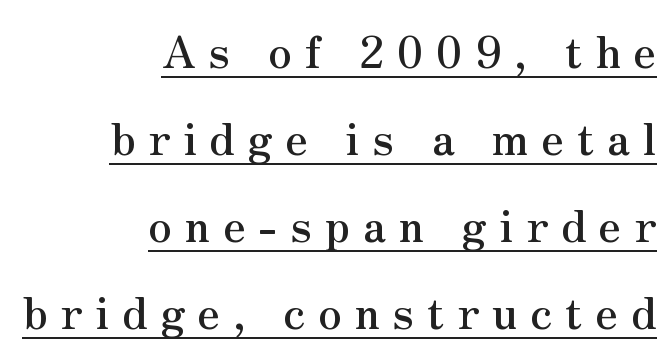
{"serif": "yes", "italic": "no", "width": "normal", "stroke_contrast": "medium", "x_height": "small", "monospaced": "no", "underline": "yes", "align": "right", "line_spacing": "loose", "line_spacing_ratio": 1.98, "letter_spacing": "wide", "letter_spacing_em": 0.29, "glyph_px": 44}
